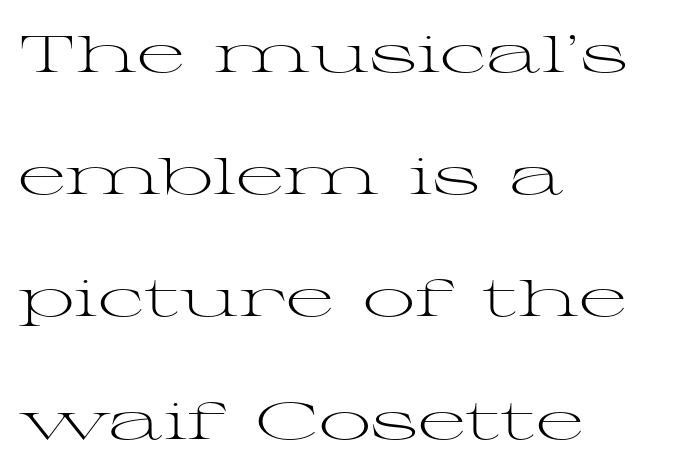
{"serif": "yes", "italic": "no", "bold": "no", "weight": "light", "width": "wide", "stroke_contrast": "medium", "x_height": "medium", "monospaced": "no", "underline": "no", "align": "left", "line_spacing": "loose", "line_spacing_ratio": 2.35, "letter_spacing": "normal", "letter_spacing_em": 0.0, "glyph_px": 52}
